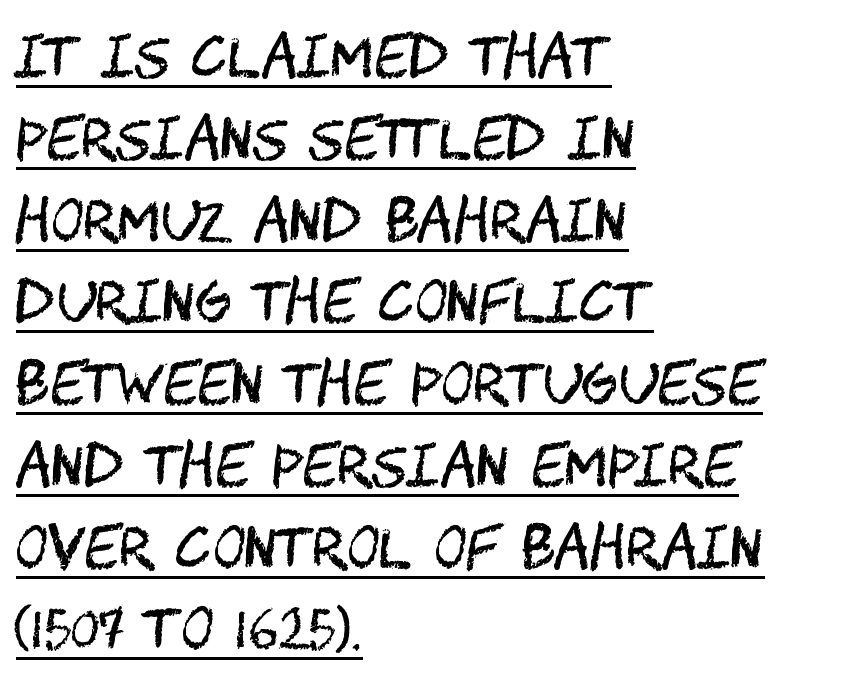
The image shows 56 px regular-weight, condensed sans-serif type, upright; set left-aligned, normal line spacing (1.46x), normal letter spacing, underlined; medium stroke contrast and a large x-height.
